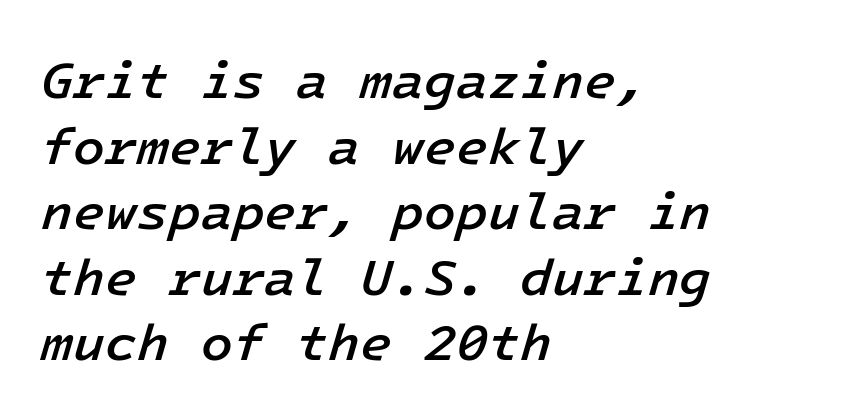
Is there much room between lines? A standard amount, neither cramped nor airy. There is no visible air inserted between adjacent glyphs. A bit beefed up — I'd call it semibold rather than bold. Left-aligned paragraph, ragged on the right.
